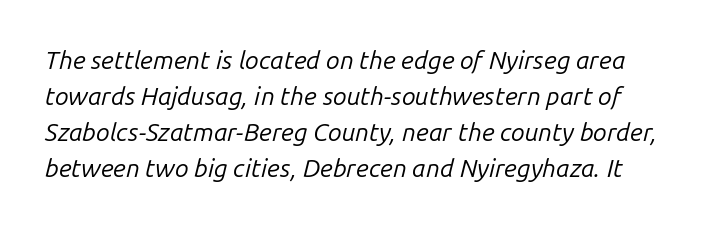
Each word holds together tightly as a unit, with standard inter-letter gaps. Clear beneath every line of the passage. An italicized treatment has been applied to the whole sample. Regular leading.
